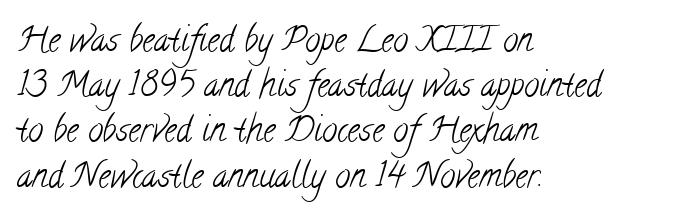
Q: Is the text bold? A: No.
Q: Is the typeface a serif or a sans-serif typeface? A: Serif.
Q: Is the text underlined? A: No.
Q: How is the paragraph aligned? A: Left-aligned.
Q: Is the spacing between letters normal or unusually wide? A: Normal.
Q: Is the spacing between lines tight, normal or loose? A: Normal.
Q: Width (condensed, normal, or wide)? A: Condensed.
Q: Stroke contrast? A: Low.
Q: x-height? A: Small.
Q: Monospaced? A: No.
